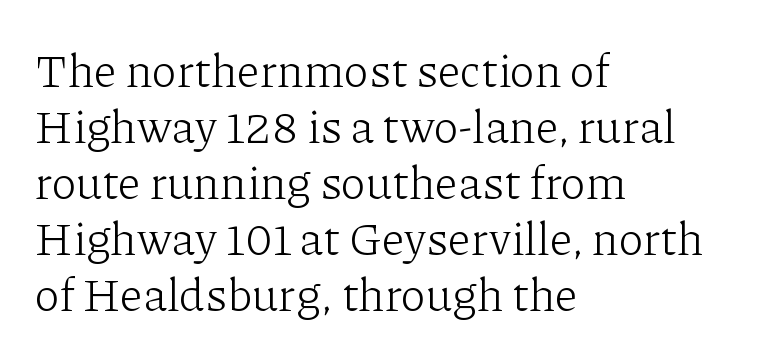
The image shows 46 px light serif type, upright; set left-aligned, line spacing 1.22x, normal letter spacing, not underlined; low stroke contrast and a medium x-height.
